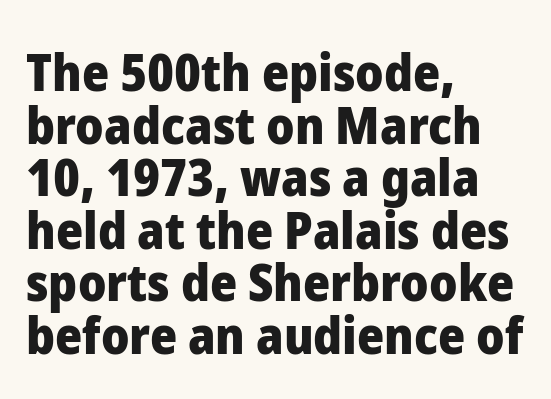
The image shows 52 px heavy sans-serif type, upright; set left-aligned, tight line spacing (1.01x), normal letter spacing, not underlined; low stroke contrast and a medium x-height.
